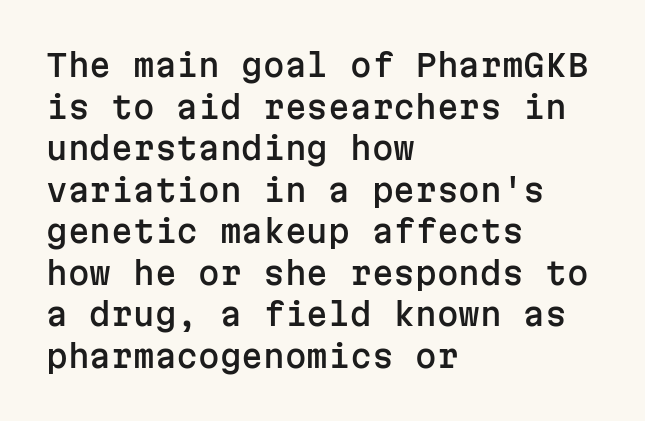
You could count columns in this text — the font is strictly monospaced. The rag falls on the right side of this text block. Vertical strokes here are truly vertical. Does the leading feel generous? No, just average.
